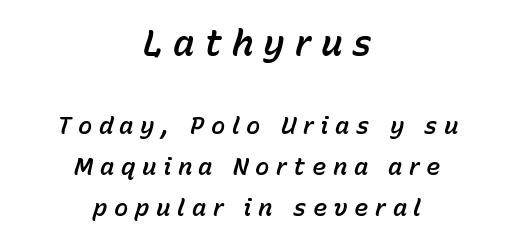
Q: Is the text italic (slanted)? A: Yes, it leans right by about 15 degrees.
Q: Is the text underlined? A: No.
Q: How is the paragraph aligned? A: Centered.
Q: Is the spacing between letters normal or unusually wide? A: Unusually wide.
Q: Is the spacing between lines tight, normal or loose? A: Normal.
Q: Which block of text is set in a larger size, the first (top) or the second (bottom)? A: The first (top) one.
Q: Width (condensed, normal, or wide)? A: Normal.
Q: Stroke contrast? A: Low.
Q: x-height? A: Medium.
Q: Monospaced? A: No.
